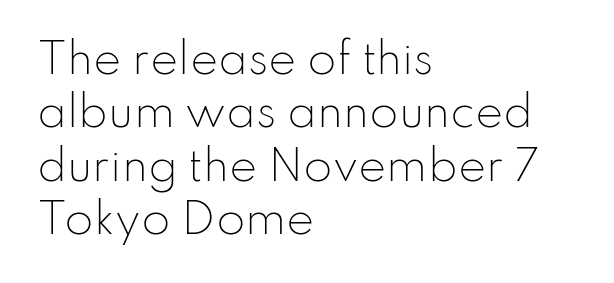
{"serif": "no", "italic": "no", "bold": "no", "weight": "light", "width": "normal", "stroke_contrast": "low", "x_height": "small", "monospaced": "no", "underline": "no", "align": "left", "line_spacing": "normal", "line_spacing_ratio": 1.27, "letter_spacing": "normal", "letter_spacing_em": 0.0, "glyph_px": 42}
